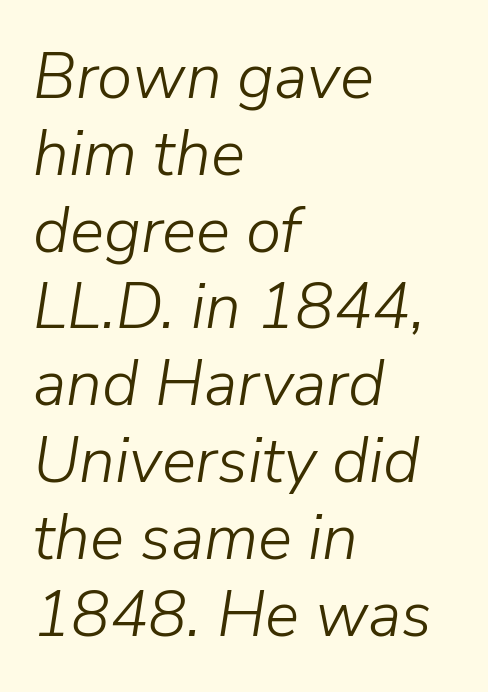
{"italic": "yes", "lean": "right", "slant_degrees": 9, "bold": "no", "weight": "light", "width": "normal", "stroke_contrast": "low", "x_height": "medium", "monospaced": "no", "underline": "no", "align": "left", "line_spacing_ratio": 1.2, "letter_spacing": "normal", "letter_spacing_em": 0.0, "glyph_px": 64}
